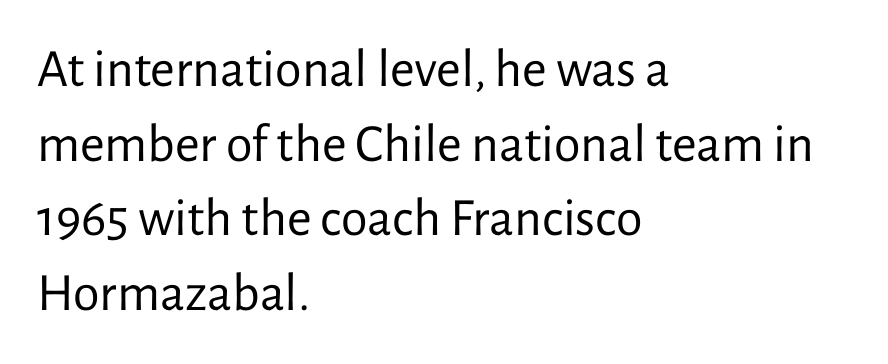
The image shows 54 px regular-weight sans-serif type, upright; set left-aligned, normal line spacing (1.38x), normal letter spacing, not underlined; low stroke contrast and a medium x-height.
